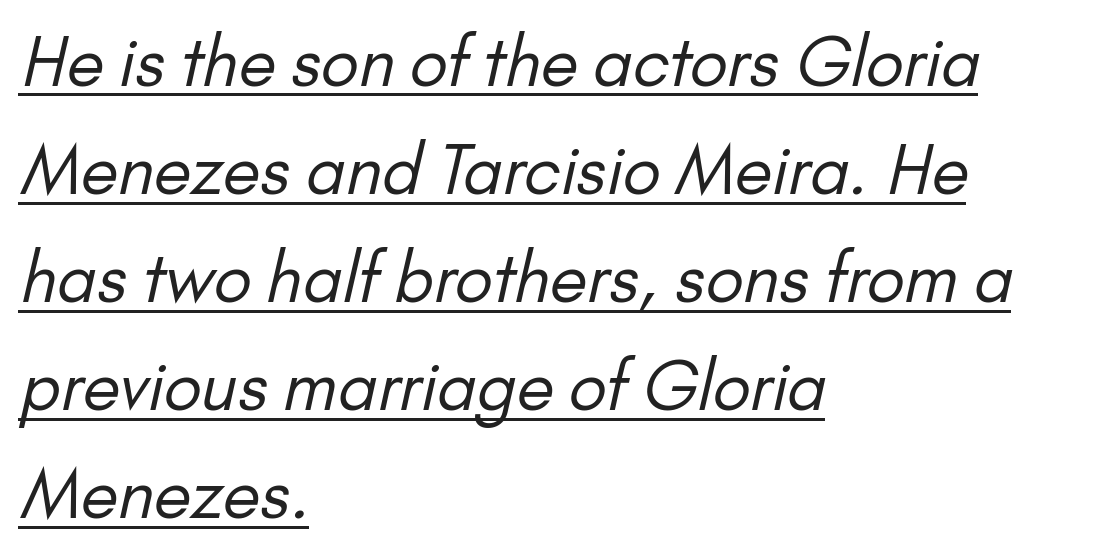
The image shows 68 px regular-weight sans-serif type; set left-aligned, normal line spacing (1.59x), normal letter spacing, underlined; low stroke contrast and a small x-height.
